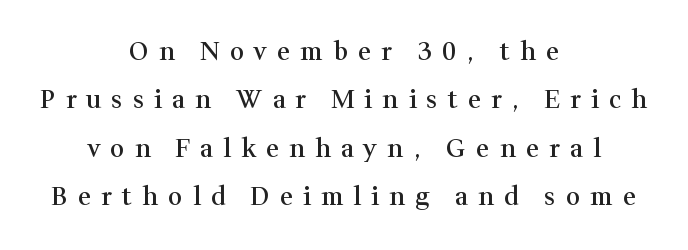
These lines stand farther apart than default settings would place them. This rendering uses center alignment, leaving both contours irregular but symmetric. Anything drawn beneath the words? Only blank space. Does the weight exceed regular? Yes, but only to semibold.
